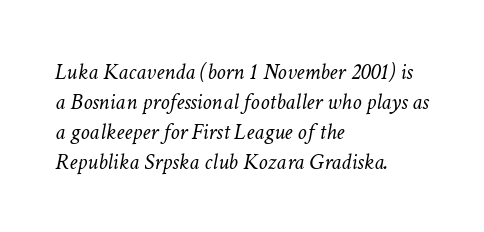
The image shows 23 px text type, italic (leaning right); set left-aligned, normal line spacing (1.31x), normal letter spacing, not underlined.
